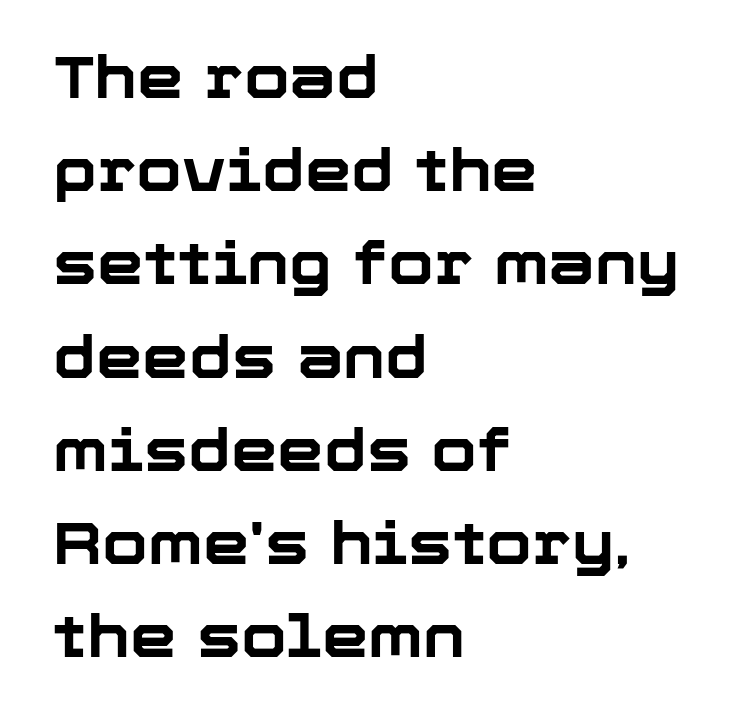
Each letter keeps its own natural width here, so spacing adapts to shape. Inter-character spacing is left at the font's built-in metrics. You'd pick this weight for a headline — it's a proper bold. Horizontal alignment here is leftward, the default for most running prose. Students, observe: this is what conventionally led text looks like. Note: no serifs on the glyphs.
